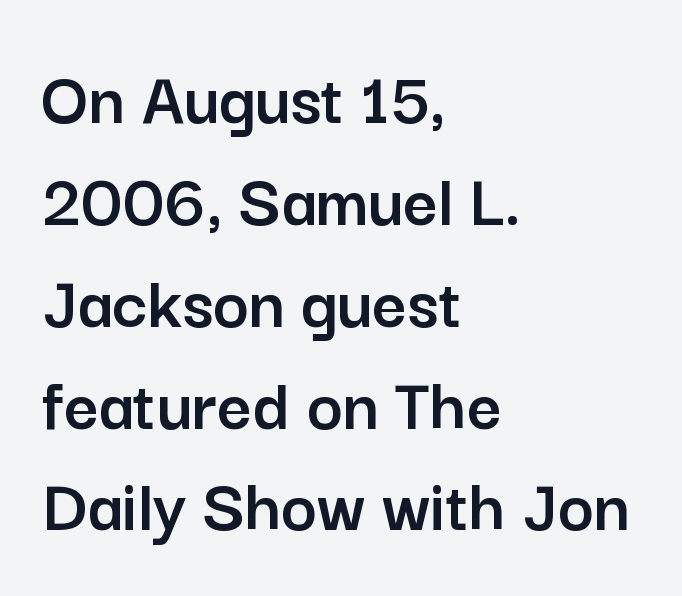
The image shows 76 px sans-serif type, upright; set left-aligned, normal line spacing (1.34x), normal letter spacing, not underlined; low stroke contrast and a medium x-height.
